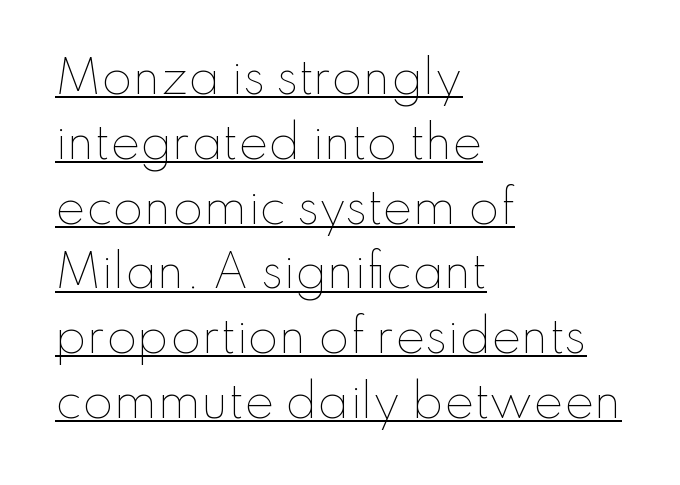
The image shows 45 px thin type, upright; set left-aligned, normal line spacing (1.44x), normal letter spacing, underlined; low stroke contrast and a small x-height.
